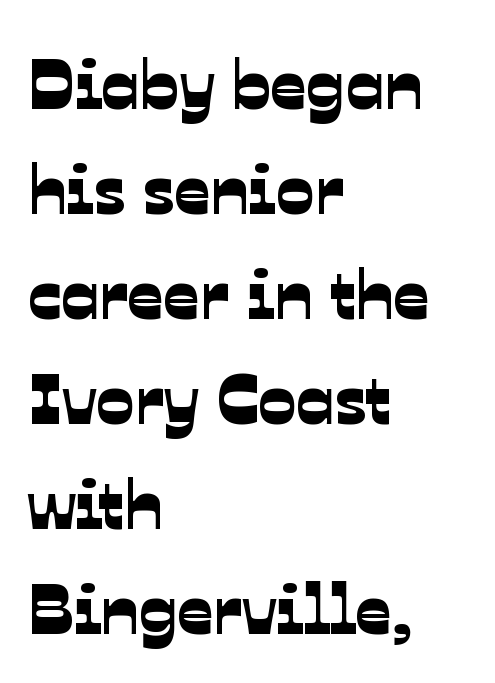
Q: Is the typeface a serif or a sans-serif typeface? A: Sans-serif.
Q: Is the text underlined? A: No.
Q: How is the paragraph aligned? A: Left-aligned.
Q: Is the spacing between letters normal or unusually wide? A: Normal.
Q: Is the spacing between lines tight, normal or loose? A: Normal.
Q: Width (condensed, normal, or wide)? A: Normal.
Q: Stroke contrast? A: Low.
Q: x-height? A: Medium.
Q: Monospaced? A: No.
